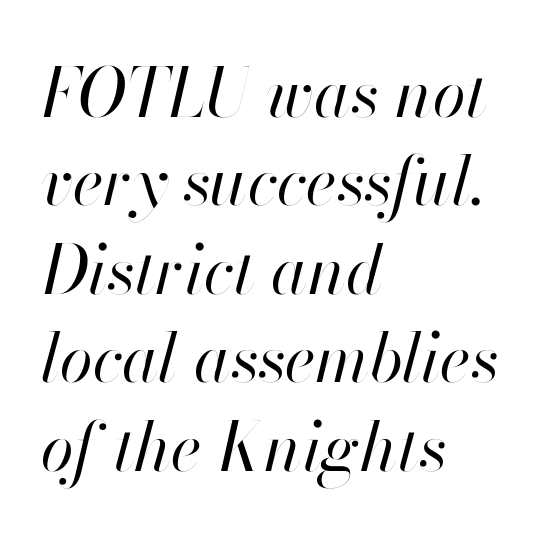
{"italic": "yes", "lean": "right", "slant_degrees": 13, "bold": "no", "weight": "regular", "width": "normal", "stroke_contrast": "high", "x_height": "small", "monospaced": "no", "underline": "no", "align": "left", "line_spacing": "normal", "line_spacing_ratio": 1.32, "letter_spacing": "normal", "letter_spacing_em": 0.0, "glyph_px": 67}
